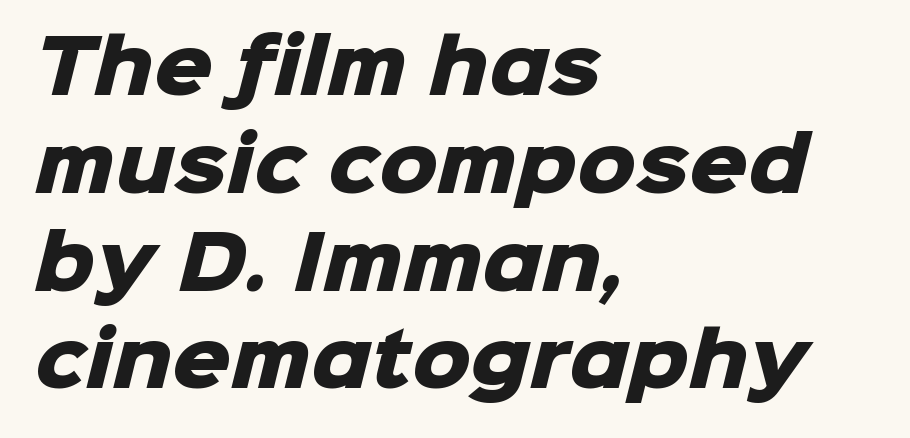
Q: Is the text bold? A: Yes.
Q: Is the typeface a serif or a sans-serif typeface? A: Sans-serif.
Q: Is the text underlined? A: No.
Q: How is the paragraph aligned? A: Left-aligned.
Q: Is the spacing between letters normal or unusually wide? A: Normal.
Q: Is the spacing between lines tight, normal or loose? A: Normal.
Q: Width (condensed, normal, or wide)? A: Normal.
Q: Stroke contrast? A: Low.
Q: x-height? A: Medium.
Q: Monospaced? A: No.
